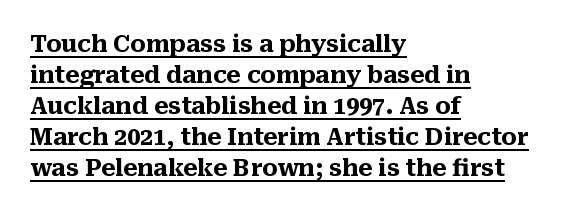
Bold? Absolutely — the strokes are thick and heavy. Underlined type. Line spacing here is normal. Posture: straight, roman, zero tilt. The letters sit at their default tracking, neither squeezed nor spread. One-word summary of the alignment: left.
